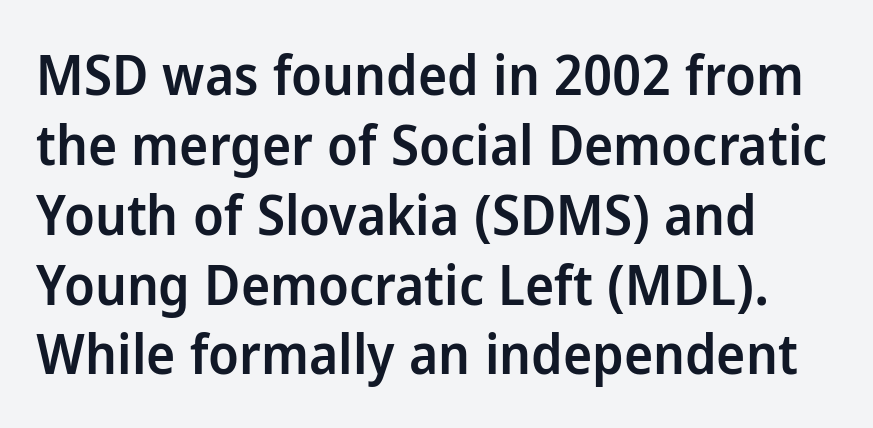
The image shows 55 px semibold sans-serif type, upright; set normal line spacing (1.27x), normal letter spacing, not underlined; low stroke contrast and a medium x-height.
